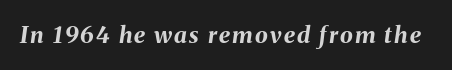
The image shows 23 px bold type, italic (leaning right); set not underlined.
